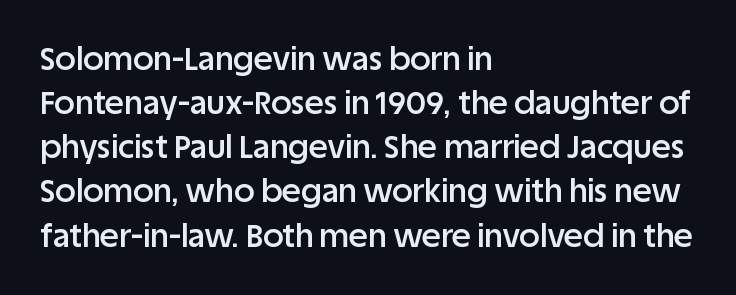
Q: Is the text bold? A: Semi-bold.
Q: Is the text italic (slanted)? A: No, it is upright.
Q: Is the typeface a serif or a sans-serif typeface? A: Sans-serif.
Q: Is the text underlined? A: No.
Q: How is the paragraph aligned? A: Left-aligned.
Q: Is the spacing between letters normal or unusually wide? A: Normal.
Q: Is the spacing between lines tight, normal or loose? A: Normal.
Q: Width (condensed, normal, or wide)? A: Normal.
Q: Stroke contrast? A: Low.
Q: x-height? A: Large.
Q: Monospaced? A: No.
